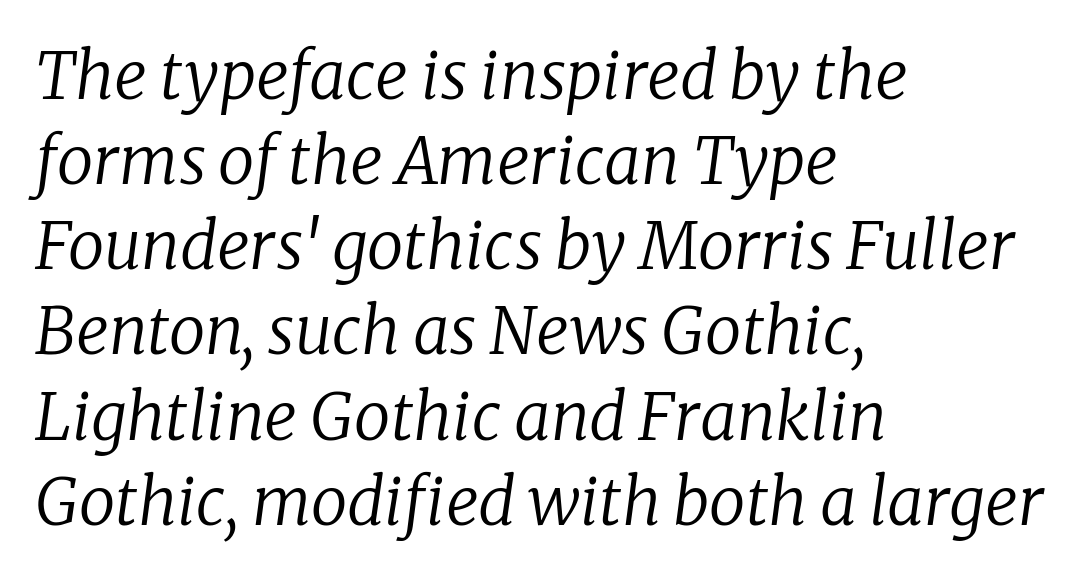
{"serif": "yes", "italic": "yes", "lean": "right", "slant_degrees": 8, "bold": "no", "weight": "regular", "width": "normal", "stroke_contrast": "low", "x_height": "medium", "monospaced": "no", "underline": "no", "align": "left", "line_spacing": "normal", "line_spacing_ratio": 1.31, "letter_spacing": "normal", "letter_spacing_em": 0.0, "glyph_px": 65}
